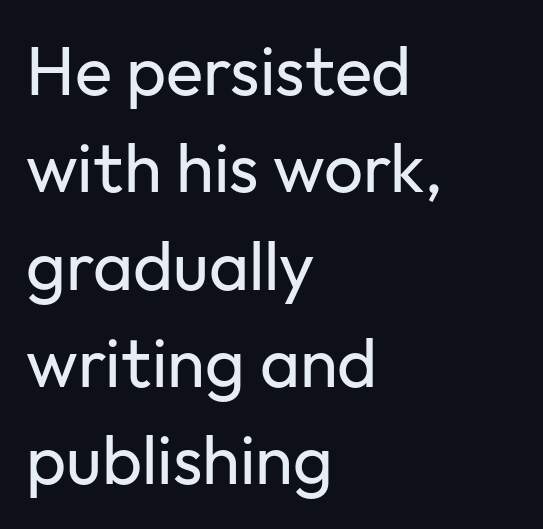
Q: Is the text bold? A: No.
Q: Is the text italic (slanted)? A: No, it is upright.
Q: Is the typeface a serif or a sans-serif typeface? A: Sans-serif.
Q: Is the text underlined? A: No.
Q: How is the paragraph aligned? A: Left-aligned.
Q: Is the spacing between letters normal or unusually wide? A: Normal.
Q: Is the spacing between lines tight, normal or loose? A: Normal.
Q: Width (condensed, normal, or wide)? A: Normal.
Q: Stroke contrast? A: Low.
Q: x-height? A: Medium.
Q: Monospaced? A: No.
